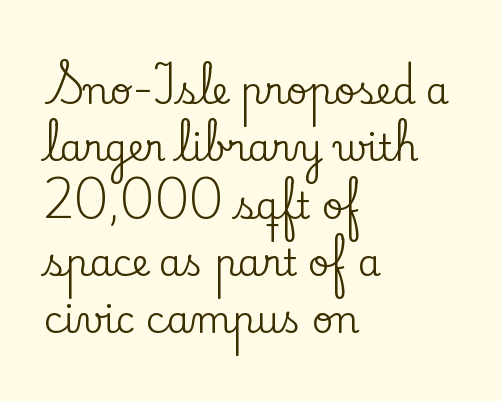
Q: Is the text italic (slanted)? A: No, it is upright.
Q: Is the typeface a serif or a sans-serif typeface? A: Serif.
Q: Is the text underlined? A: No.
Q: How is the paragraph aligned? A: Left-aligned.
Q: Is the spacing between letters normal or unusually wide? A: Normal.
Q: Is the spacing between lines tight, normal or loose? A: Normal.
Q: Width (condensed, normal, or wide)? A: Normal.
Q: Stroke contrast? A: Low.
Q: x-height? A: Small.
Q: Monospaced? A: No.
